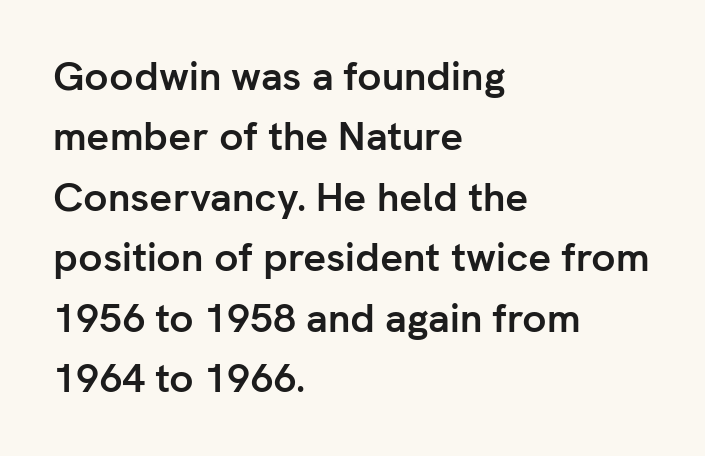
Q: Is the text bold? A: Yes.
Q: Is the text italic (slanted)? A: No, it is upright.
Q: Is the typeface a serif or a sans-serif typeface? A: Sans-serif.
Q: Is the text underlined? A: No.
Q: How is the paragraph aligned? A: Left-aligned.
Q: Is the spacing between letters normal or unusually wide? A: Normal.
Q: Is the spacing between lines tight, normal or loose? A: Normal.
Q: Width (condensed, normal, or wide)? A: Normal.
Q: Stroke contrast? A: Low.
Q: x-height? A: Medium.
Q: Monospaced? A: No.
